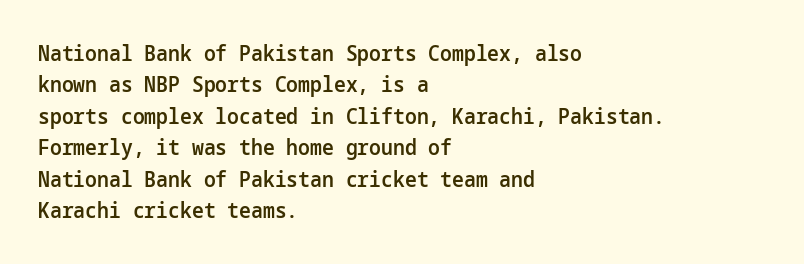
{"italic": "no", "bold": "semi", "underline": "no", "align": "left", "line_spacing": "normal", "line_spacing_ratio": 1.5, "letter_spacing": "normal", "letter_spacing_em": 0.0, "glyph_px": 21}
